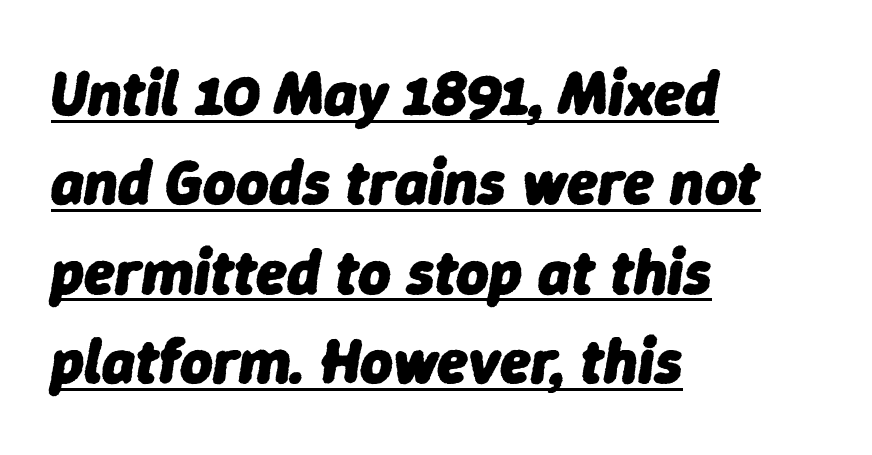
Q: Is the text bold? A: Yes.
Q: Is the text italic (slanted)? A: Yes, it leans right by about 9 degrees.
Q: Is the text underlined? A: Yes.
Q: How is the paragraph aligned? A: Left-aligned.
Q: Is the spacing between letters normal or unusually wide? A: Normal.
Q: Is the spacing between lines tight, normal or loose? A: Normal.
Q: Width (condensed, normal, or wide)? A: Normal.
Q: Stroke contrast? A: Low.
Q: x-height? A: Medium.
Q: Monospaced? A: No.
